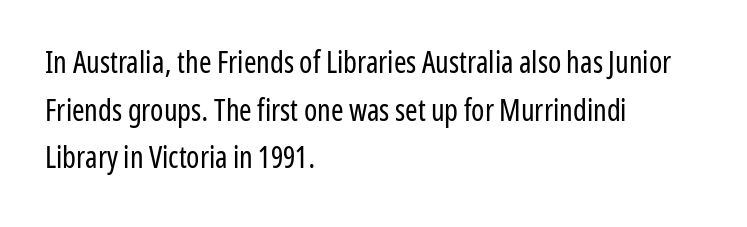
The image shows 30 px regular-weight, condensed sans-serif type, upright; set left-aligned, normal line spacing (1.59x), normal letter spacing, not underlined; low stroke contrast and a medium x-height.
